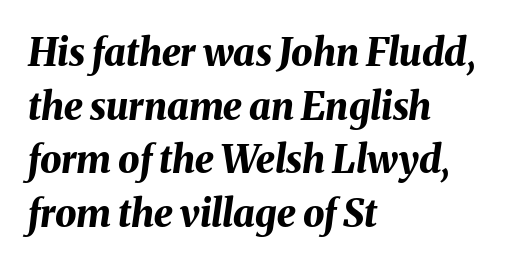
{"italic": "yes", "lean": "right", "slant_degrees": 8, "bold": "yes", "weight": "bold", "width": "normal", "stroke_contrast": "medium", "x_height": "medium", "monospaced": "no", "underline": "no", "align": "left", "line_spacing": "normal", "line_spacing_ratio": 1.41, "letter_spacing": "normal", "letter_spacing_em": 0.0, "glyph_px": 38}
